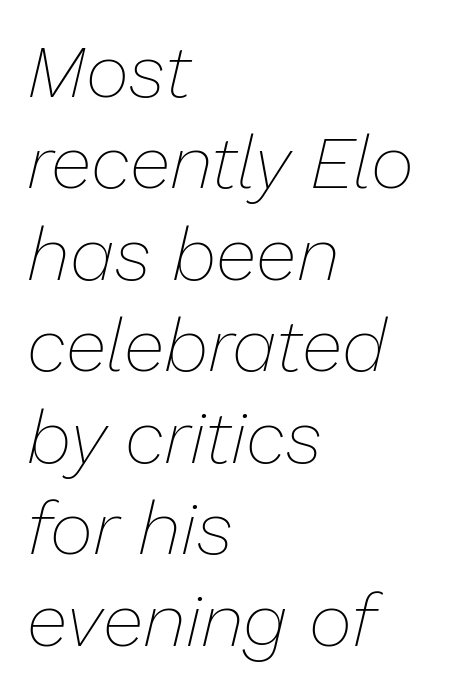
Q: Is the text bold? A: No.
Q: Is the text italic (slanted)? A: Yes, it leans right by about 13 degrees.
Q: Is the text underlined? A: No.
Q: How is the paragraph aligned? A: Left-aligned.
Q: Is the spacing between letters normal or unusually wide? A: Normal.
Q: Width (condensed, normal, or wide)? A: Normal.
Q: Stroke contrast? A: Low.
Q: x-height? A: Medium.
Q: Monospaced? A: No.
